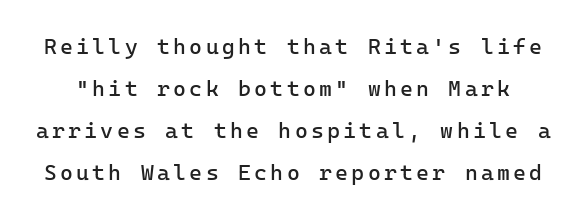
{"italic": "no", "bold": "no", "underline": "no", "line_spacing": "loose", "line_spacing_ratio": 1.91, "glyph_px": 22}
